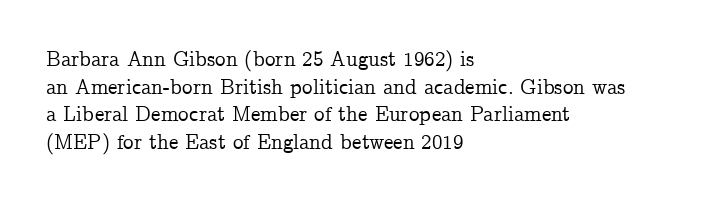
Every character sits straight up, as roman type does. Decoration check: the copy has no underline. A normal amount of white space separates one row of letters from the next. The passage shown has conventional tracking throughout.
